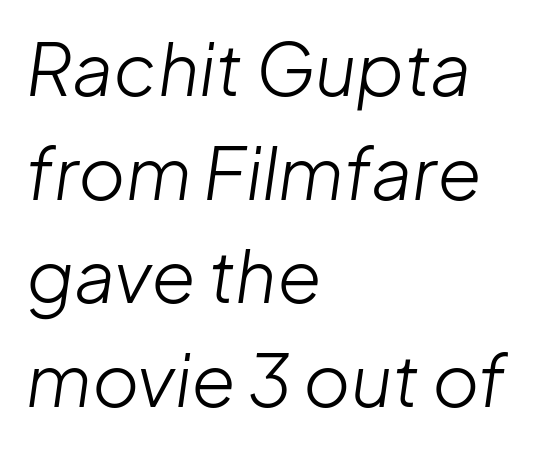
{"italic": "yes", "lean": "right", "slant_degrees": 8, "bold": "no", "weight": "light", "width": "normal", "stroke_contrast": "low", "x_height": "medium", "monospaced": "no", "underline": "no", "align": "left", "line_spacing": "normal", "line_spacing_ratio": 1.44, "letter_spacing": "normal", "letter_spacing_em": 0.0, "glyph_px": 72}
